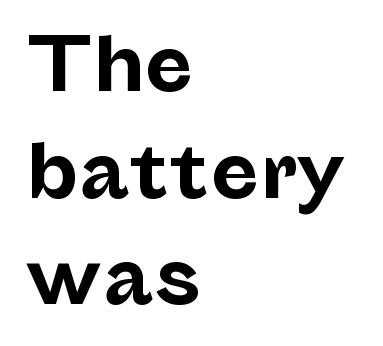
The image shows 72 px bold sans-serif type, upright; set left-aligned, normal line spacing (1.48x), normal letter spacing, not underlined; low stroke contrast and a medium x-height.
